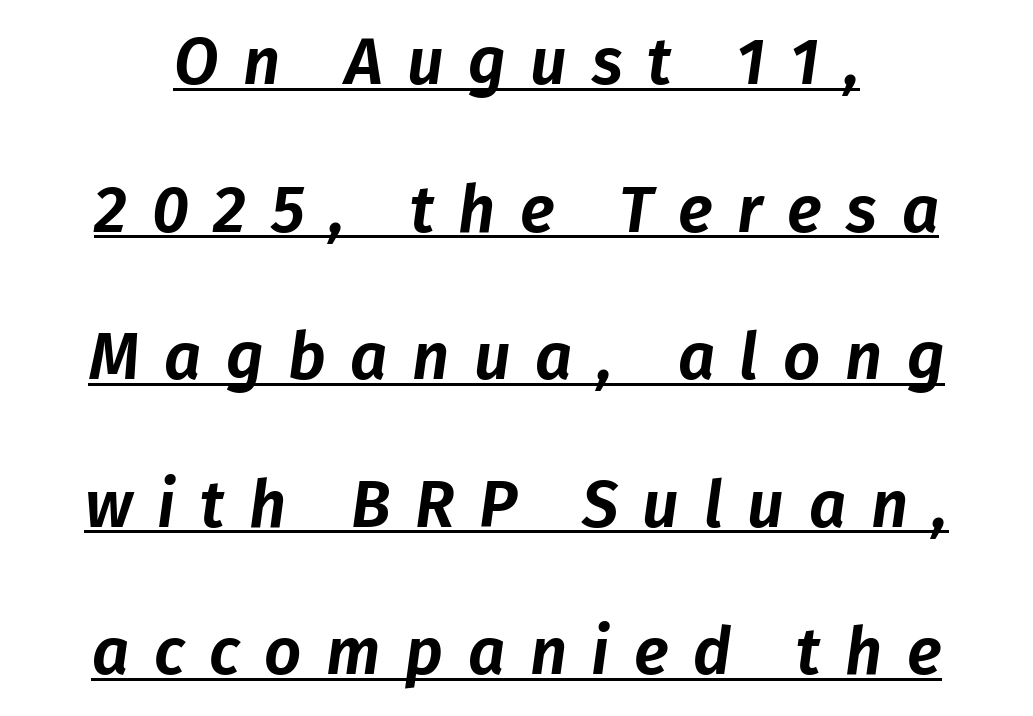
{"italic": "yes", "lean": "right", "slant_degrees": 8, "width": "normal", "stroke_contrast": "low", "x_height": "medium", "monospaced": "no", "underline": "yes", "line_spacing": "loose", "line_spacing_ratio": 2.27, "letter_spacing": "wide", "letter_spacing_em": 0.38, "glyph_px": 65}
